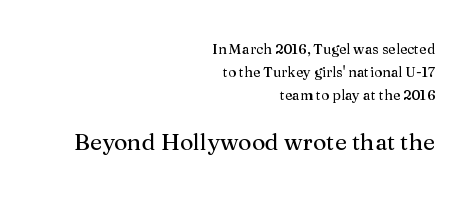
Visually the block forms a straight wall on the right and a jagged coastline on the left. Here the second block reads like a headline and the first like body copy. The leading is moderate, giving the passage an even texture. This is the regular roman posture of the typeface. Compared with typical body copy, the letter spacing here is the same. Underline: absent.
